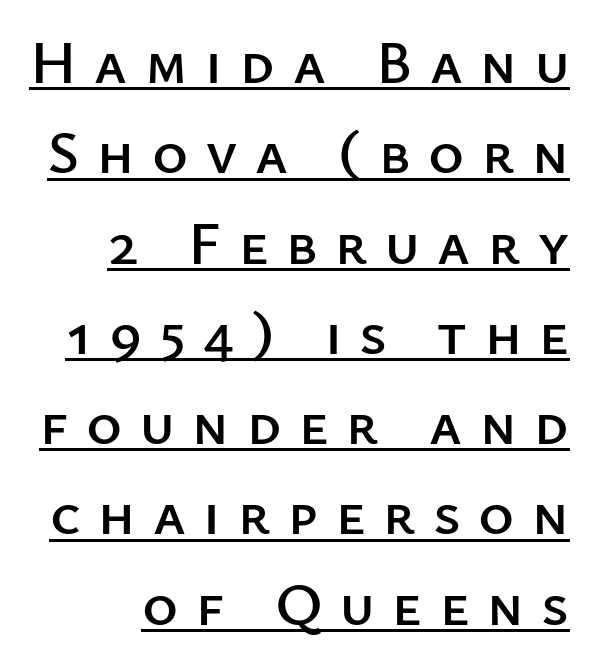
{"serif": "no", "italic": "no", "width": "normal", "stroke_contrast": "low", "x_height": "medium", "monospaced": "no", "underline": "yes", "line_spacing": "normal", "line_spacing_ratio": 1.48, "letter_spacing": "wide", "letter_spacing_em": 0.29, "glyph_px": 61}
